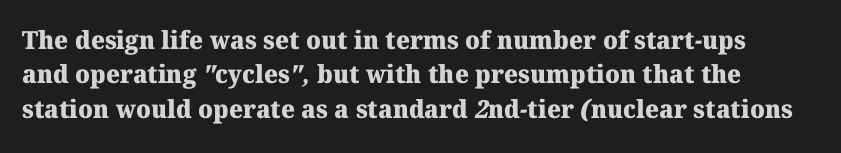
{"bold": "yes", "underline": "no", "line_spacing": "normal", "line_spacing_ratio": 1.38, "letter_spacing": "normal", "letter_spacing_em": 0.0, "glyph_px": 25}
